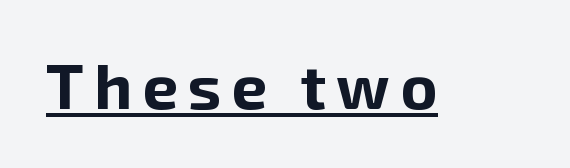
Q: Is the text bold? A: Yes.
Q: Is the text italic (slanted)? A: No, it is upright.
Q: Is the typeface a serif or a sans-serif typeface? A: Sans-serif.
Q: Is the text underlined? A: Yes.
Q: Width (condensed, normal, or wide)? A: Normal.
Q: Stroke contrast? A: Low.
Q: x-height? A: Medium.
Q: Monospaced? A: No.
